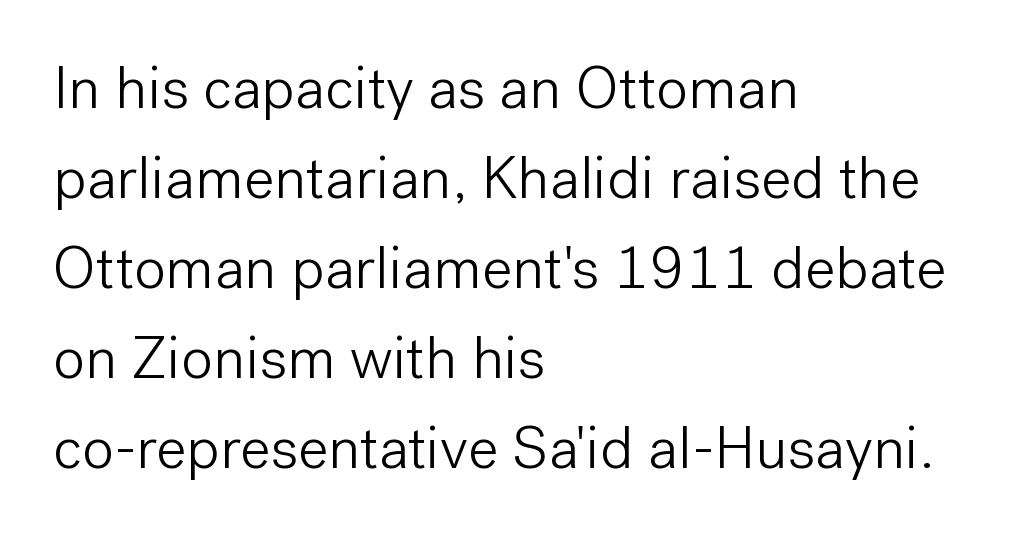
{"serif": "no", "italic": "no", "bold": "no", "weight": "light", "width": "normal", "stroke_contrast": "low", "x_height": "medium", "monospaced": "no", "underline": "no", "align": "left", "line_spacing": "normal", "line_spacing_ratio": 1.5, "letter_spacing": "normal", "letter_spacing_em": 0.0, "glyph_px": 60}
